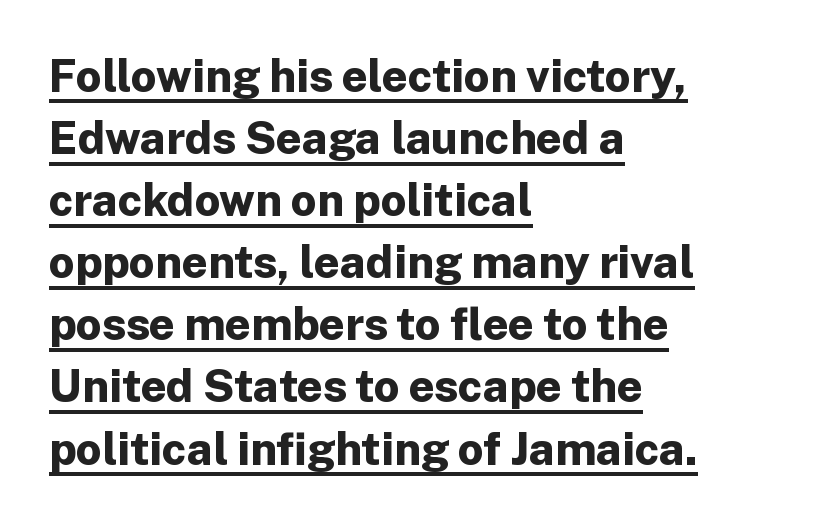
The image shows 45 px bold sans-serif type, upright; set left-aligned, normal line spacing (1.38x), normal letter spacing, underlined; low stroke contrast and a medium x-height.
